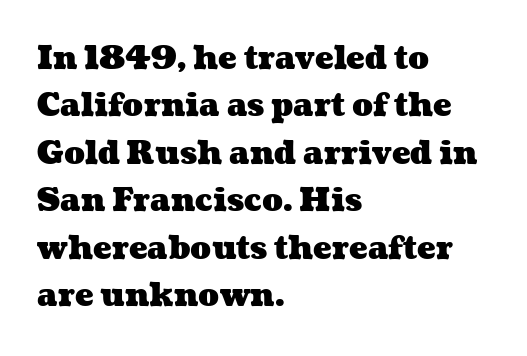
The image shows 31 px heavy, wide type; set left-aligned, normal line spacing (1.53x), normal letter spacing, not underlined; medium stroke contrast and a medium x-height.
